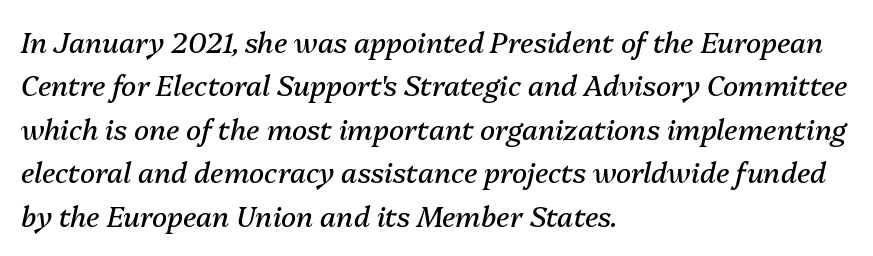
Does extra space separate the letters? No, they use regular spacing. Line starts are locked; line ends wander. Would a proofreader flag this as italicized? Yes. A quiet, ordinary-to-light weight characterises the typeface. The foot of each line stays bare and open.
